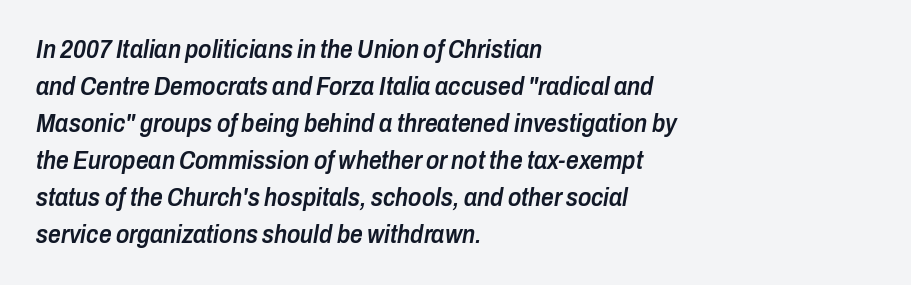
Q: Is the text bold? A: Semi-bold.
Q: Is the text italic (slanted)? A: Yes, it leans right by about 10 degrees.
Q: Is the text underlined? A: No.
Q: How is the paragraph aligned? A: Left-aligned.
Q: Is the spacing between letters normal or unusually wide? A: Normal.
Q: Is the spacing between lines tight, normal or loose? A: Normal.
